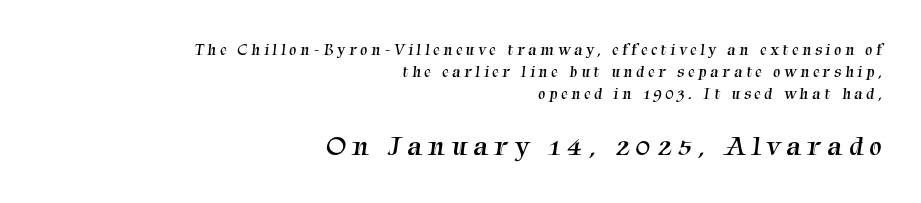
{"serif": "yes", "bold": "no", "weight": "regular", "width": "normal", "stroke_contrast": "medium", "x_height": "medium", "monospaced": "no", "underline": "no", "align": "right", "line_spacing": "normal", "line_spacing_ratio": 1.38, "letter_spacing": "wide", "letter_spacing_em": 0.23, "larger_block": "second", "size_ratio": 1.75, "glyph_px": 28}
